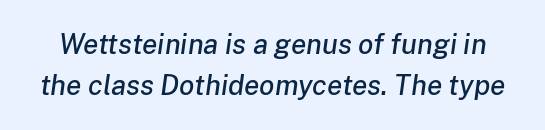
The image shows 28 px text type, italic (leaning right); set normal line spacing (1.48x), normal letter spacing, not underlined; low stroke contrast and a medium x-height.
